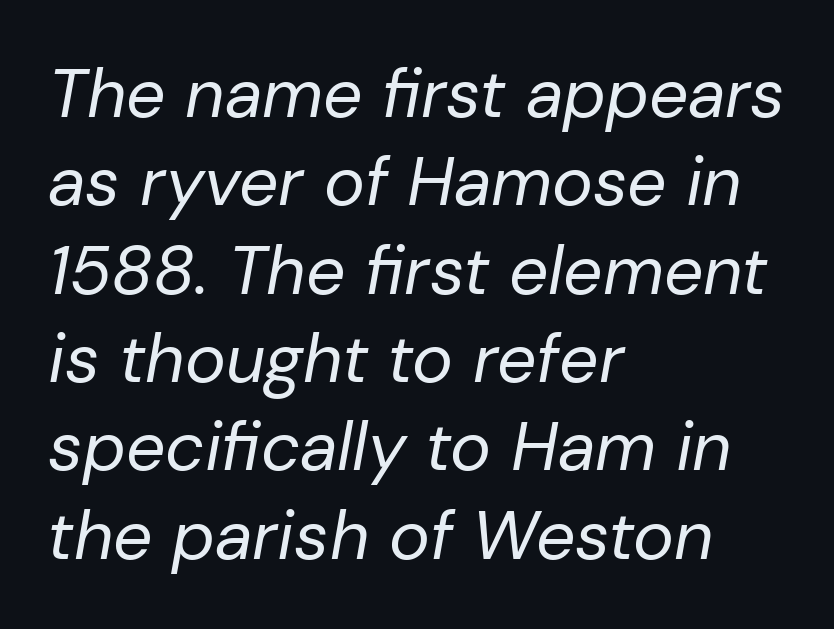
The image shows 69 px regular-weight type, italic (leaning right); set left-aligned, normal line spacing (1.28x), normal letter spacing, not underlined; low stroke contrast and a medium x-height.
